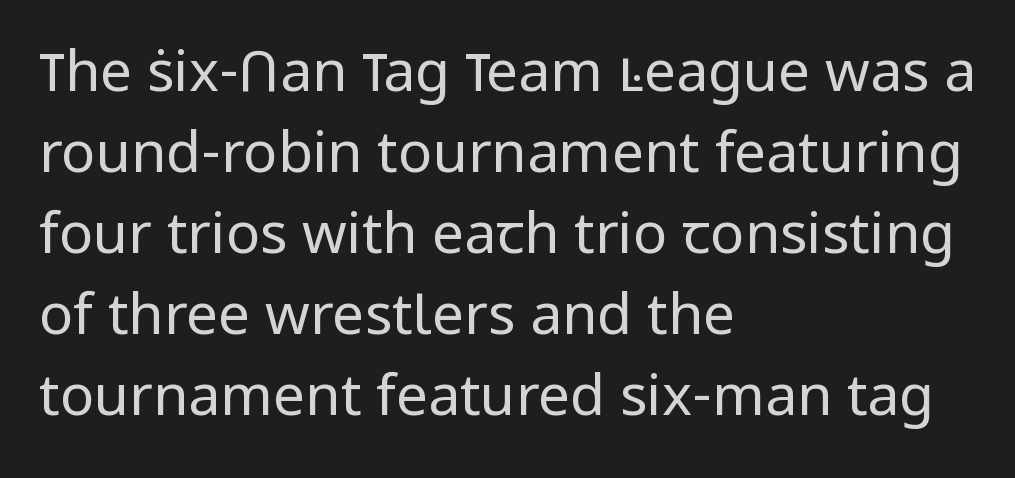
Q: Is the text bold? A: No.
Q: Is the text italic (slanted)? A: No, it is upright.
Q: Is the typeface a serif or a sans-serif typeface? A: Sans-serif.
Q: Is the text underlined? A: No.
Q: How is the paragraph aligned? A: Left-aligned.
Q: Is the spacing between letters normal or unusually wide? A: Normal.
Q: Is the spacing between lines tight, normal or loose? A: Normal.
Q: Width (condensed, normal, or wide)? A: Normal.
Q: Stroke contrast? A: Low.
Q: x-height? A: Medium.
Q: Monospaced? A: No.
